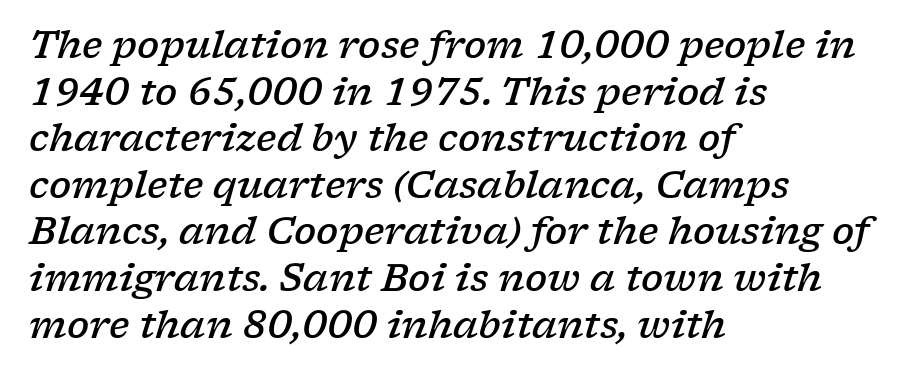
Q: Is the text bold? A: Semi-bold.
Q: Is the text italic (slanted)? A: Yes, it leans right by about 17 degrees.
Q: Is the typeface a serif or a sans-serif typeface? A: Serif.
Q: Is the text underlined? A: No.
Q: How is the paragraph aligned? A: Left-aligned.
Q: Is the spacing between letters normal or unusually wide? A: Normal.
Q: Is the spacing between lines tight, normal or loose? A: Normal.
Q: Width (condensed, normal, or wide)? A: Wide.
Q: Stroke contrast? A: Low.
Q: x-height? A: Medium.
Q: Monospaced? A: No.
